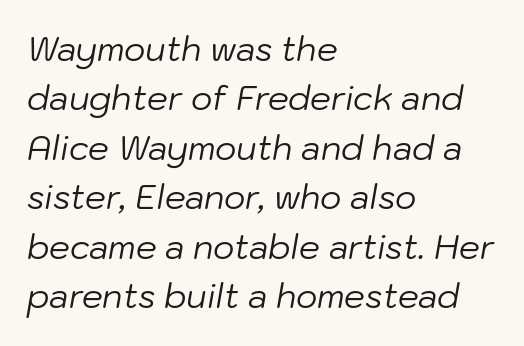
Weight: in the light-to-regular range. Notice how descenders clear the ascenders below comfortably — that's standard leading. There is no visible air inserted between adjacent glyphs. The rendering uses natural spacing where letterforms have individual widths.
